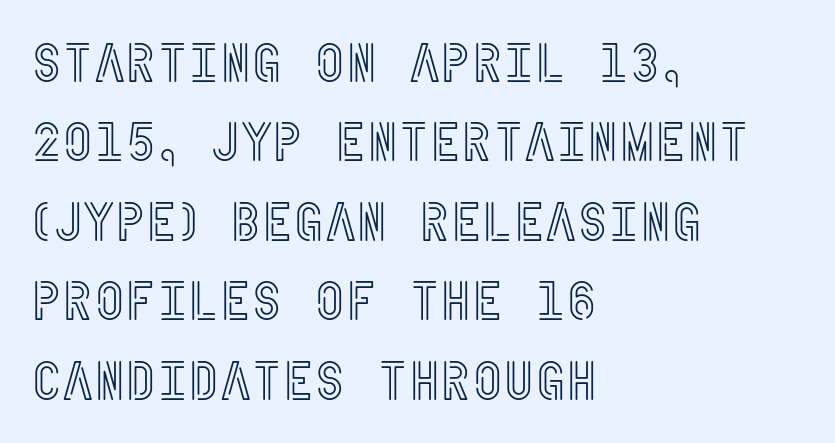
The image shows 54 px condensed type, upright; set left-aligned, normal line spacing (1.47x), normal letter spacing, not underlined; a large x-height.
